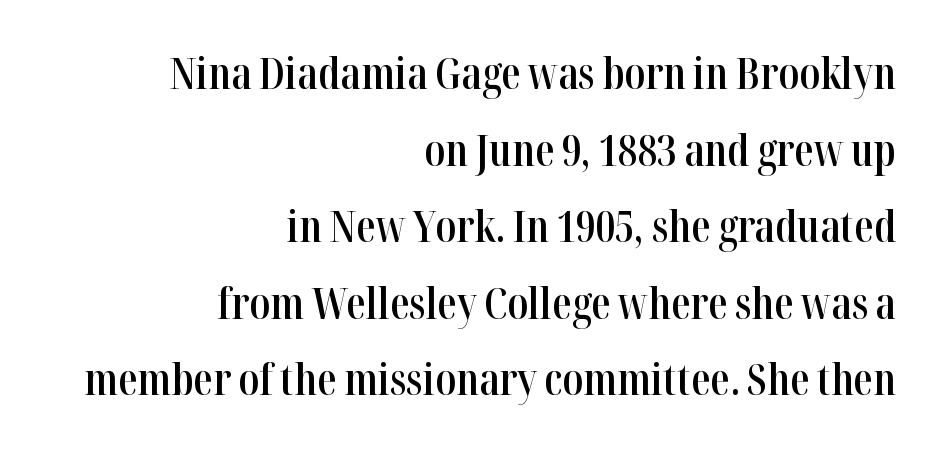
Q: Is the text bold? A: Semi-bold.
Q: Is the text italic (slanted)? A: No, it is upright.
Q: Is the typeface a serif or a sans-serif typeface? A: Serif.
Q: Is the text underlined? A: No.
Q: How is the paragraph aligned? A: Right-aligned.
Q: Is the spacing between letters normal or unusually wide? A: Normal.
Q: Width (condensed, normal, or wide)? A: Condensed.
Q: Stroke contrast? A: High.
Q: x-height? A: Medium.
Q: Monospaced? A: No.
